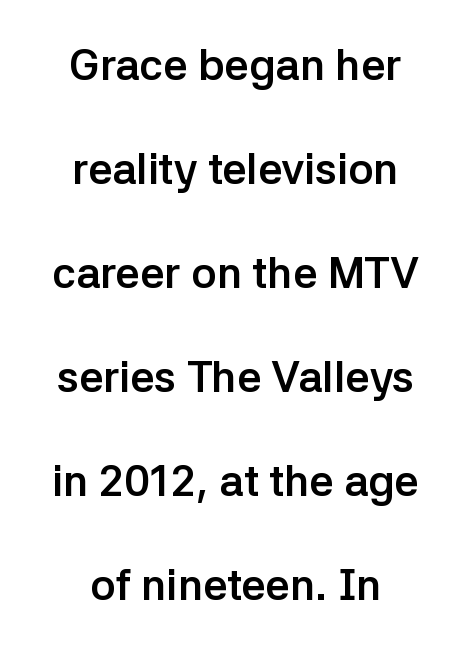
Look at the bottom of the vertical strokes: they stop flat, with no serifs. Quick note: interline space is abundant. There is no visible air inserted between adjacent glyphs. The characters look thick and weighty, a clear bold.
